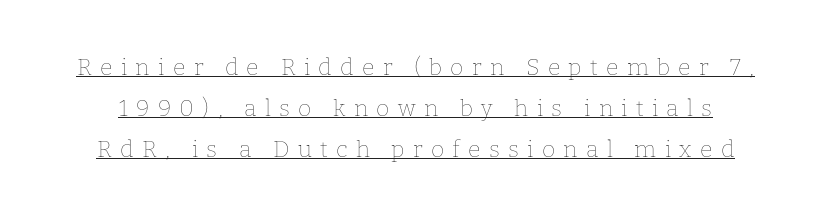
Rendered with straight, roman letterforms. Stem width sits at or under what a default text font uses. Between one letter and the next there's a generous, obvious gap. Notice how a bar underscores the lettering throughout.
